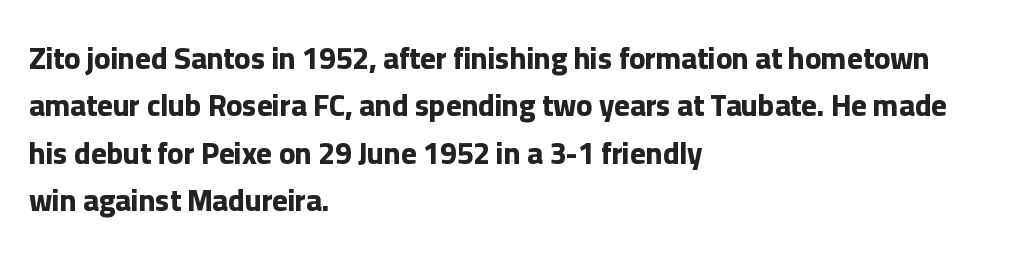
{"serif": "no", "italic": "no", "bold": "yes", "weight": "bold", "width": "normal", "stroke_contrast": "low", "x_height": "medium", "monospaced": "no", "underline": "no", "align": "left", "line_spacing": "normal", "line_spacing_ratio": 1.58, "letter_spacing": "normal", "letter_spacing_em": 0.0, "glyph_px": 30}
